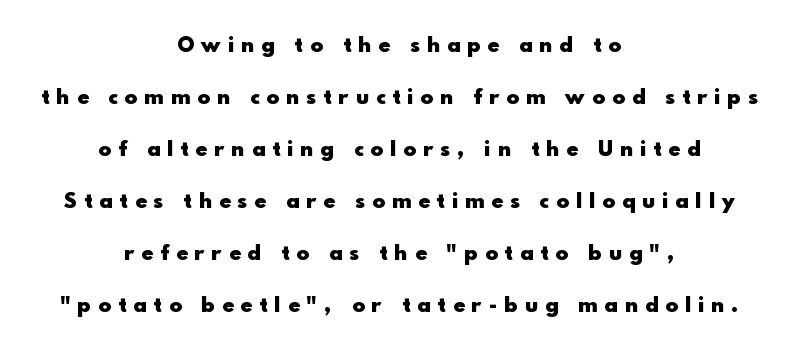
The image shows 21 px bold type, upright; set centered, loose line spacing (2.48x), unusually wide letter spacing (+0.35 em), not underlined.
